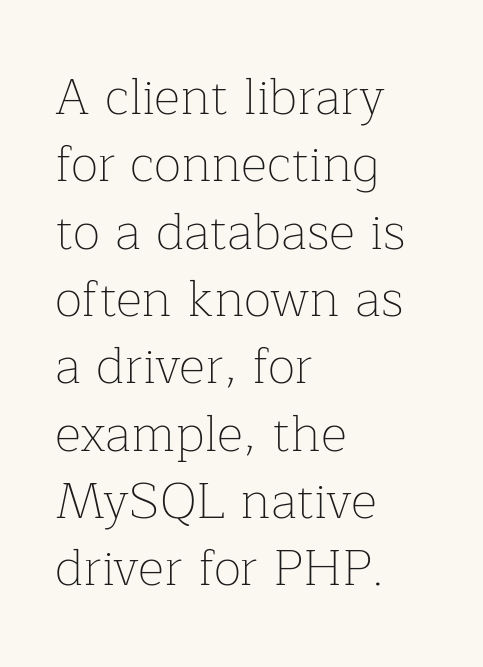
Q: Is the text bold? A: No.
Q: Is the text italic (slanted)? A: No, it is upright.
Q: Is the typeface a serif or a sans-serif typeface? A: Serif.
Q: Is the text underlined? A: No.
Q: How is the paragraph aligned? A: Left-aligned.
Q: Is the spacing between letters normal or unusually wide? A: Normal.
Q: Is the spacing between lines tight, normal or loose? A: Normal.
Q: Width (condensed, normal, or wide)? A: Normal.
Q: Stroke contrast? A: Low.
Q: x-height? A: Medium.
Q: Monospaced? A: No.
